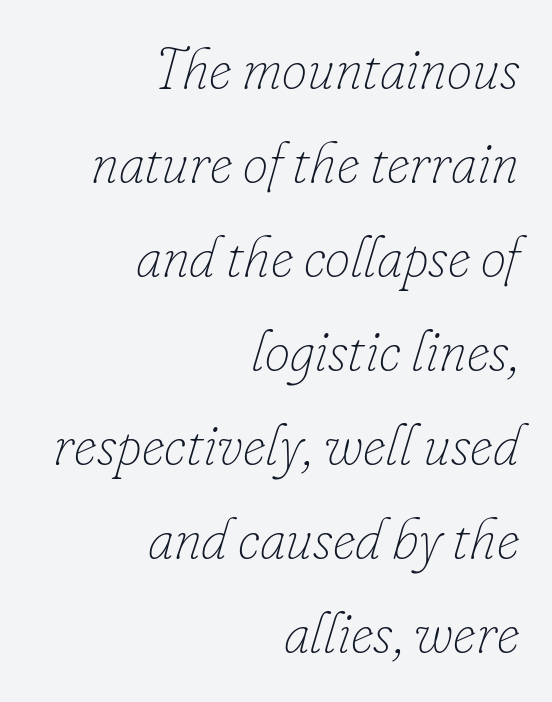
{"italic": "yes", "lean": "right", "slant_degrees": 16, "bold": "no", "weight": "thin", "width": "normal", "stroke_contrast": "low", "x_height": "small", "monospaced": "no", "underline": "no", "align": "right", "line_spacing": "normal", "line_spacing_ratio": 1.65, "letter_spacing": "normal", "letter_spacing_em": 0.0, "glyph_px": 57}
